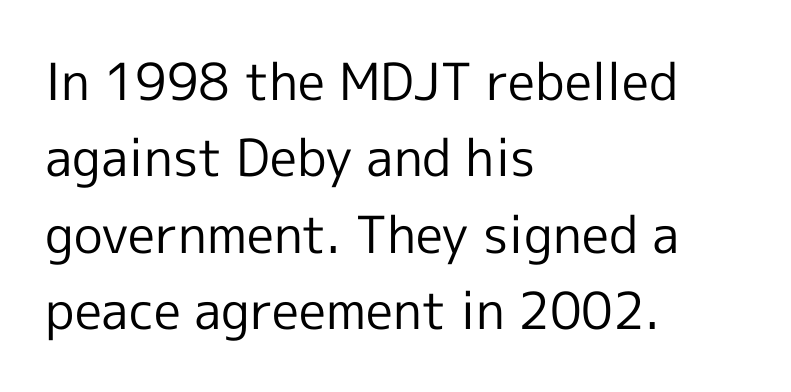
Q: Is the text bold? A: No.
Q: Is the text italic (slanted)? A: No, it is upright.
Q: Is the typeface a serif or a sans-serif typeface? A: Sans-serif.
Q: Is the text underlined? A: No.
Q: How is the paragraph aligned? A: Left-aligned.
Q: Is the spacing between letters normal or unusually wide? A: Normal.
Q: Is the spacing between lines tight, normal or loose? A: Normal.
Q: Width (condensed, normal, or wide)? A: Normal.
Q: x-height? A: Medium.
Q: Monospaced? A: No.
